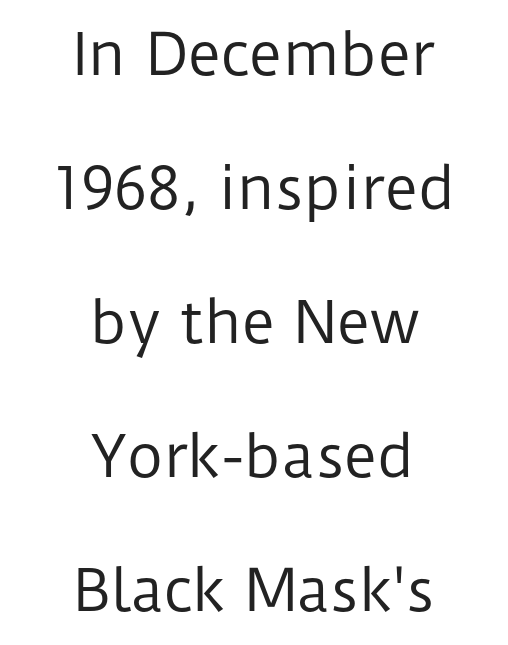
The weight tops out at a normal text grade. Type style note: lacks serifs. Tracking value appears to be zero — textbook default spacing. Is this a fixed-width face? No — the glyphs have proportional, varying widths. Horizontal bands of white between lines are thick stripes.
